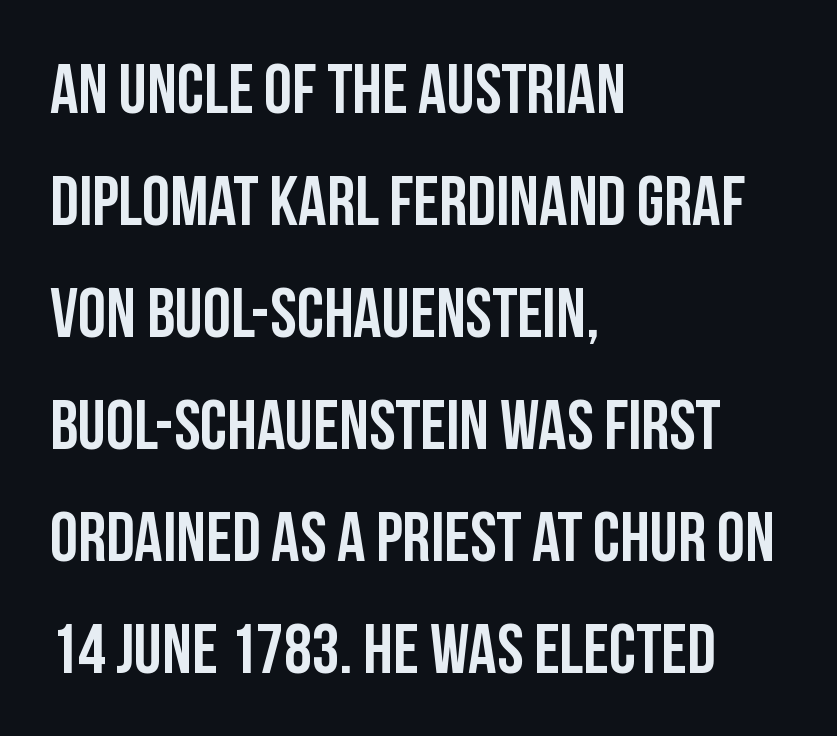
The image shows 70 px condensed sans-serif type, upright; set left-aligned, normal line spacing (1.6x), normal letter spacing, not underlined; low stroke contrast and a large x-height.
